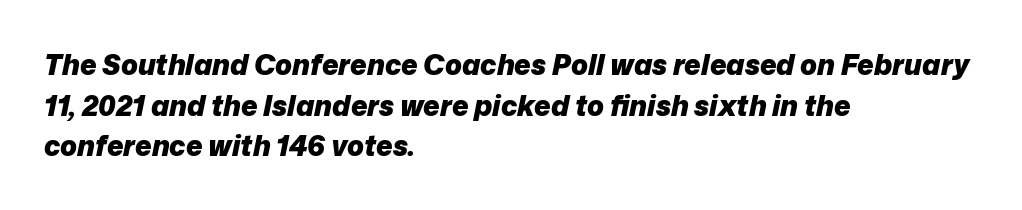
Does the lettering tilt? It does — this is italic. The typesetting leans heavy: a genuine bold. Vertically, the passage feels balanced, rows spaced as you'd expect. The rendering uses natural spacing where letterforms have individual widths.
